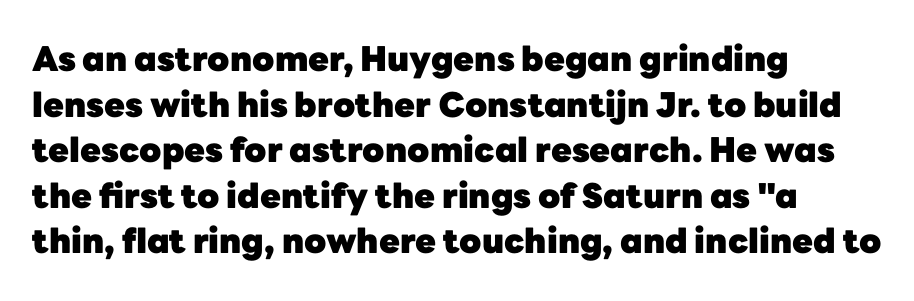
{"serif": "no", "italic": "no", "bold": "yes", "weight": "heavy", "width": "normal", "stroke_contrast": "low", "x_height": "medium", "monospaced": "no", "underline": "no", "align": "left", "line_spacing": "normal", "line_spacing_ratio": 1.34, "letter_spacing": "normal", "letter_spacing_em": 0.0, "glyph_px": 34}
